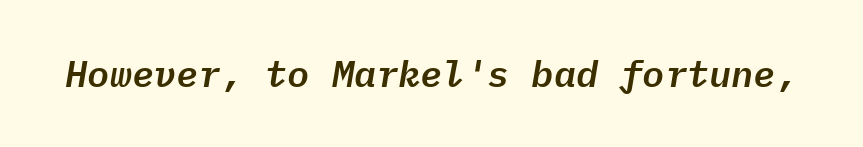
The image shows 37 px text type, italic (leaning right), monospaced; set normal letter spacing, not underlined; low stroke contrast and a medium x-height.
